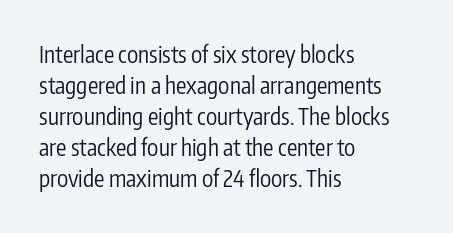
The image shows 23 px text type, upright; set left-aligned, normal line spacing (1.35x), normal letter spacing, not underlined.
